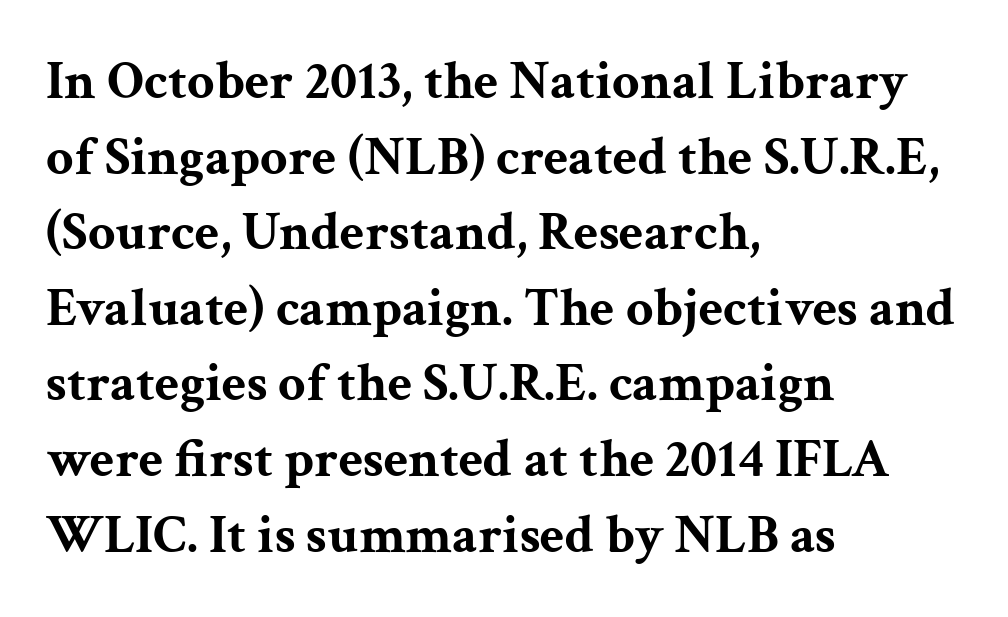
Q: Is the text bold? A: Yes.
Q: Is the text italic (slanted)? A: No, it is upright.
Q: Is the typeface a serif or a sans-serif typeface? A: Serif.
Q: Is the text underlined? A: No.
Q: How is the paragraph aligned? A: Left-aligned.
Q: Is the spacing between letters normal or unusually wide? A: Normal.
Q: Is the spacing between lines tight, normal or loose? A: Normal.
Q: Width (condensed, normal, or wide)? A: Wide.
Q: Stroke contrast? A: Medium.
Q: x-height? A: Medium.
Q: Monospaced? A: No.
